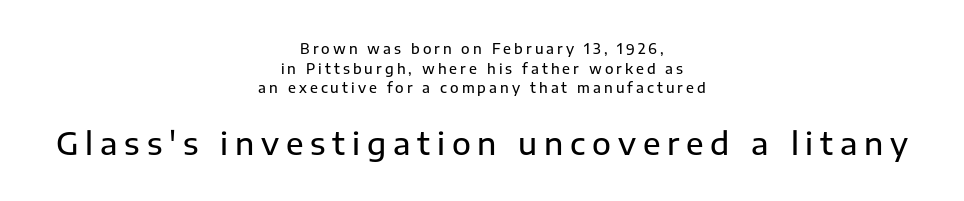
{"serif": "no", "italic": "no", "width": "normal", "stroke_contrast": "low", "x_height": "medium", "monospaced": "no", "underline": "no", "align": "center", "line_spacing": "normal", "line_spacing_ratio": 1.4, "letter_spacing": "wide", "letter_spacing_em": 0.22, "larger_block": "second", "size_ratio": 2.21, "glyph_px": 31}
